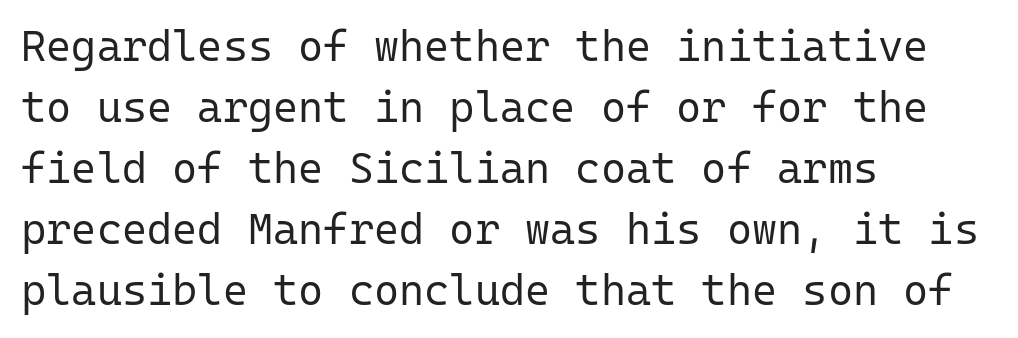
Is there any slant? The stems are plumb. This sample is left-justified, so line endings fall wherever the words run out. Think standard paragraph weight, or any step lighter than that. The rendering uses a moderate line-height, typical for paragraphs.
